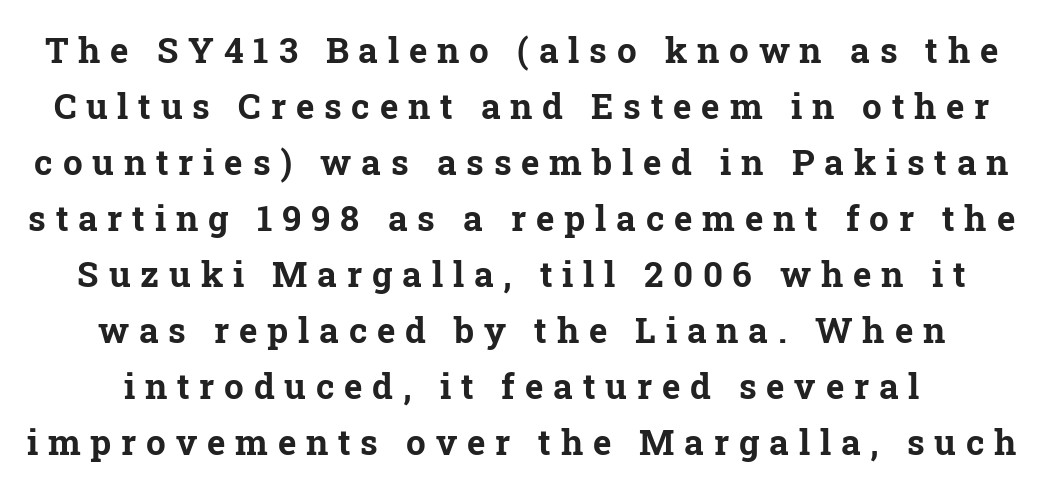
Notice how the stems are strictly vertical — no italics here. Typographic density is high because the face is bold. Underlining? Definitely not there. This sample uses expanded letter spacing, leaving extra air between glyphs.
